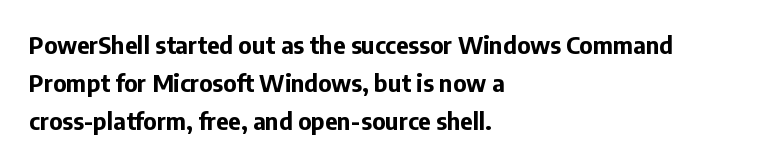
The image shows 24 px bold type, upright; set left-aligned, normal line spacing (1.59x), normal letter spacing, not underlined.
